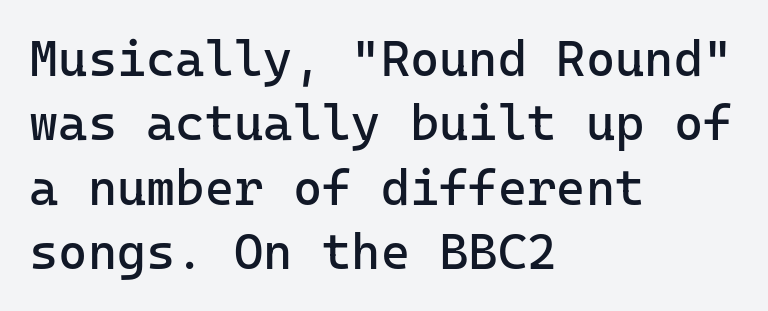
{"serif": "no", "italic": "no", "bold": "no", "weight": "regular", "width": "normal", "stroke_contrast": "low", "x_height": "medium", "underline": "no", "align": "left", "line_spacing": "normal", "line_spacing_ratio": 1.29, "letter_spacing": "normal", "letter_spacing_em": 0.0, "glyph_px": 50}
